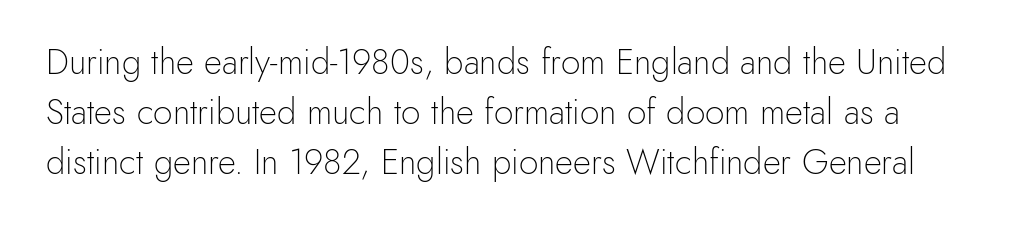
{"serif": "no", "italic": "no", "bold": "no", "weight": "light", "width": "normal", "x_height": "small", "monospaced": "no", "underline": "no", "line_spacing": "normal", "line_spacing_ratio": 1.43, "letter_spacing": "normal", "letter_spacing_em": 0.0, "glyph_px": 35}
